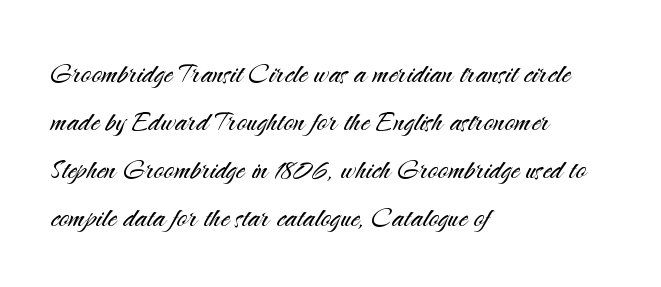
{"serif": "no", "bold": "no", "weight": "light", "width": "normal", "stroke_contrast": "medium", "x_height": "small", "monospaced": "no", "underline": "no", "align": "left", "line_spacing": "normal", "line_spacing_ratio": 1.37, "letter_spacing": "normal", "letter_spacing_em": 0.0, "glyph_px": 35}
